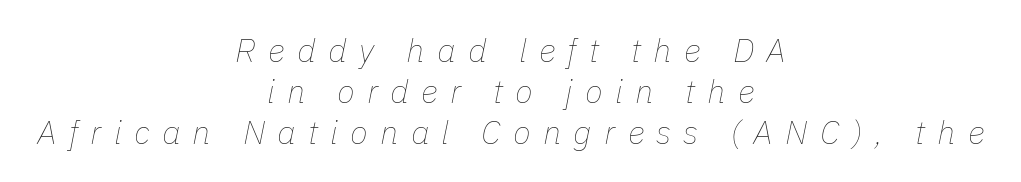
Does the copy run flush right? No — it is centered line by line. Type without underlining. Loose tracking; the words dissolve into strings of separated letters. Proportional: the letters do not fall into vertical columns. Emphasis-style slanted type is in use. No extra ink here — the face is not bold.
